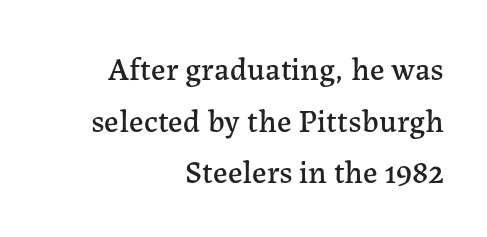
The image shows 32 px serif type, upright; set right-aligned, normal line spacing (1.61x), normal letter spacing, not underlined; low stroke contrast and a medium x-height.
